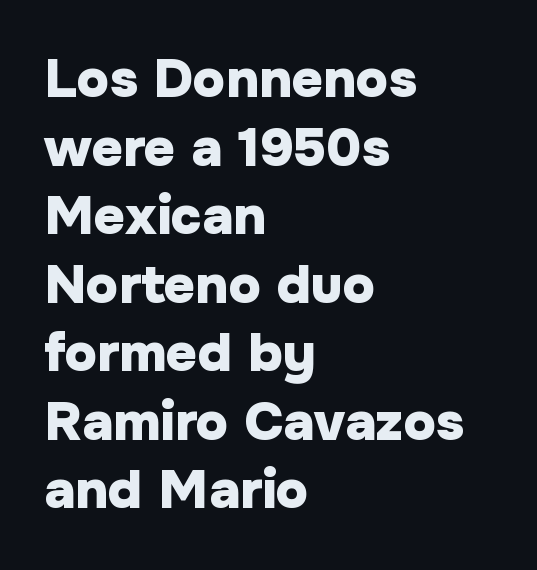
{"serif": "no", "italic": "no", "bold": "yes", "weight": "heavy", "width": "normal", "stroke_contrast": "low", "x_height": "medium", "monospaced": "no", "underline": "no", "align": "left", "line_spacing": "normal", "line_spacing_ratio": 1.27, "letter_spacing": "normal", "letter_spacing_em": 0.0, "glyph_px": 54}
